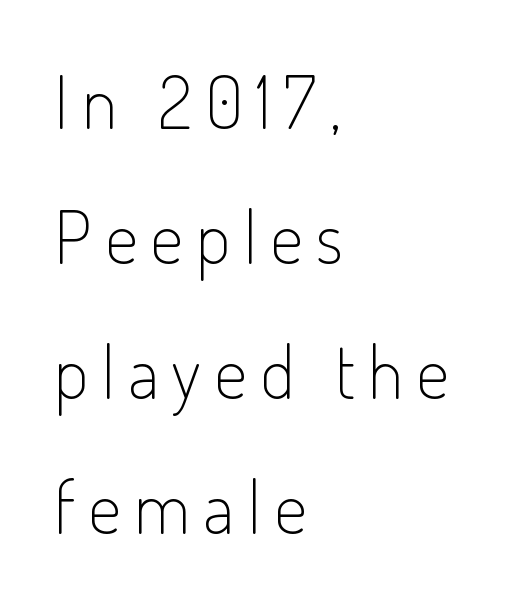
{"serif": "no", "italic": "no", "bold": "no", "weight": "light", "width": "condensed", "stroke_contrast": "low", "x_height": "small", "monospaced": "no", "underline": "no", "align": "left", "line_spacing_ratio": 1.85, "glyph_px": 73}
